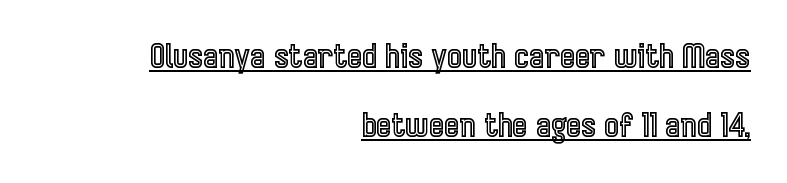
{"italic": "no", "width": "condensed", "x_height": "medium", "monospaced": "no", "underline": "yes", "align": "right", "line_spacing": "loose", "line_spacing_ratio": 2.15, "letter_spacing": "normal", "letter_spacing_em": 0.0, "glyph_px": 32}
